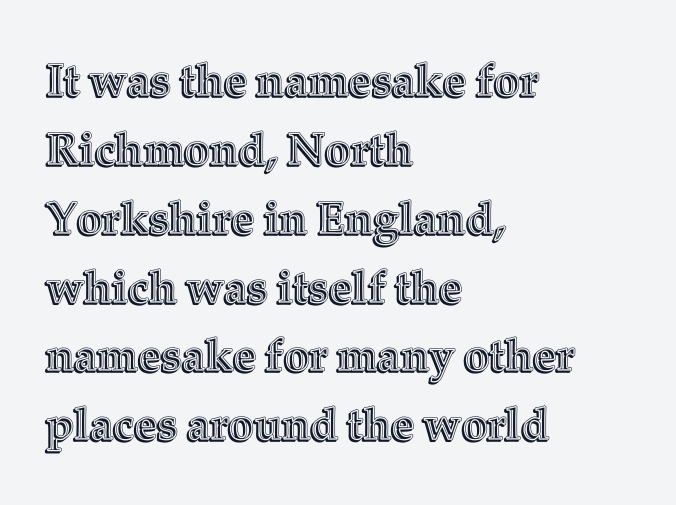
Q: Is the text italic (slanted)? A: No, it is upright.
Q: Is the text underlined? A: No.
Q: How is the paragraph aligned? A: Left-aligned.
Q: Is the spacing between letters normal or unusually wide? A: Normal.
Q: Is the spacing between lines tight, normal or loose? A: Normal.
Q: Width (condensed, normal, or wide)? A: Normal.
Q: x-height? A: Medium.
Q: Monospaced? A: No.
